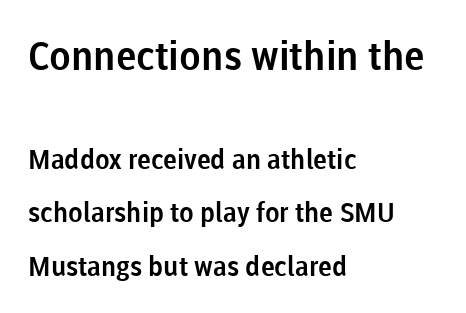
{"serif": "no", "italic": "no", "width": "normal", "stroke_contrast": "low", "x_height": "medium", "monospaced": "no", "underline": "no", "align": "left", "line_spacing": "loose", "line_spacing_ratio": 1.99, "letter_spacing": "normal", "letter_spacing_em": 0.0, "larger_block": "first", "size_ratio": 1.48, "glyph_px": 40}
